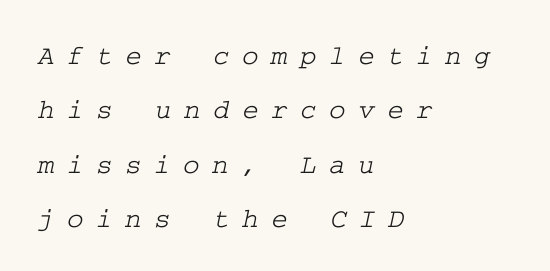
{"serif": "yes", "width": "wide", "stroke_contrast": "low", "x_height": "medium", "underline": "no", "align": "left", "line_spacing": "loose", "line_spacing_ratio": 1.94, "letter_spacing": "wide", "letter_spacing_em": 0.45, "glyph_px": 28}
